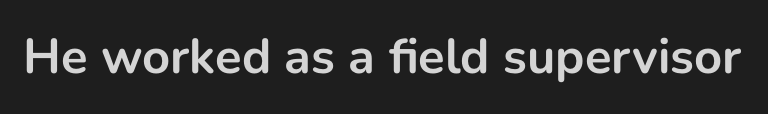
The image shows 49 px bold sans-serif type, upright; set normal letter spacing, not underlined; low stroke contrast and a medium x-height.
